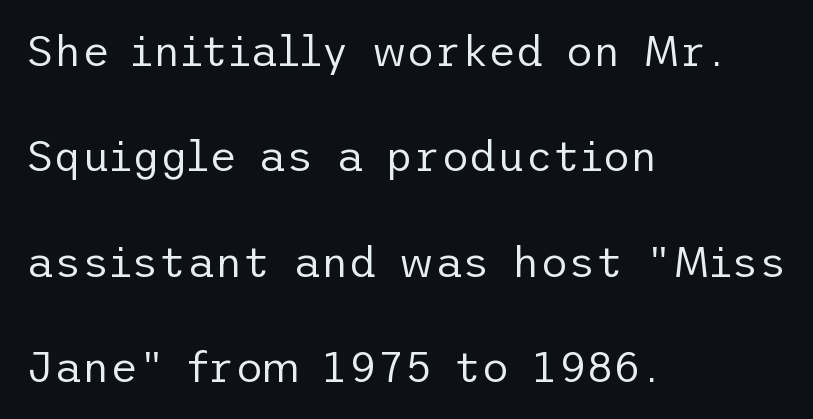
Words appear dense and cohesive because spacing is normal. The block of text is sparse from top to bottom, with ample space between rows. Tall strokes in this sample are plumb rather than angled. No heavy texture on the line: the type isn't bold. This rendering uses left alignment, leaving the right contour irregular. Font category for this specimen: sans-serif.
